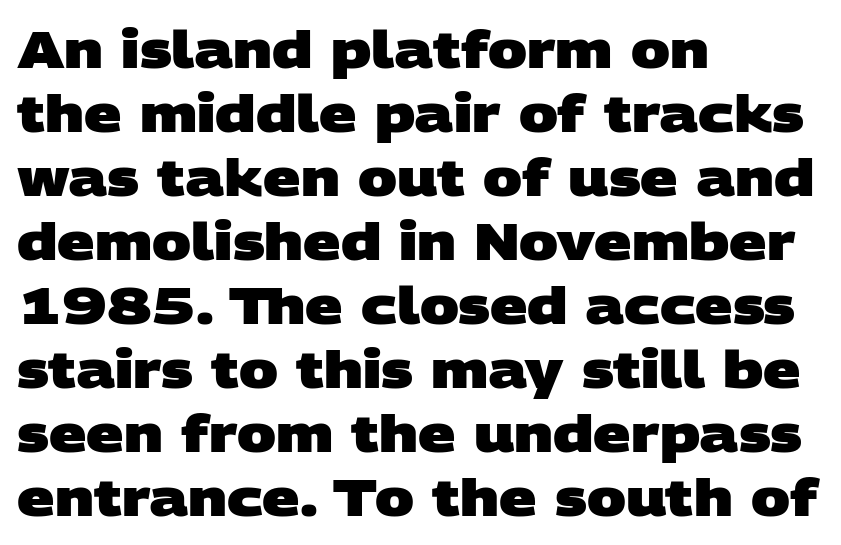
Q: Is the text bold? A: Yes.
Q: Is the typeface a serif or a sans-serif typeface? A: Sans-serif.
Q: Is the text underlined? A: No.
Q: How is the paragraph aligned? A: Left-aligned.
Q: Is the spacing between letters normal or unusually wide? A: Normal.
Q: Width (condensed, normal, or wide)? A: Wide.
Q: Stroke contrast? A: Low.
Q: x-height? A: Large.
Q: Monospaced? A: No.
